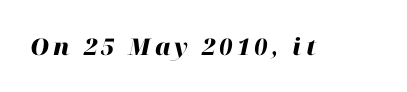
The image shows 23 px bold type, italic (leaning right); set not underlined.
